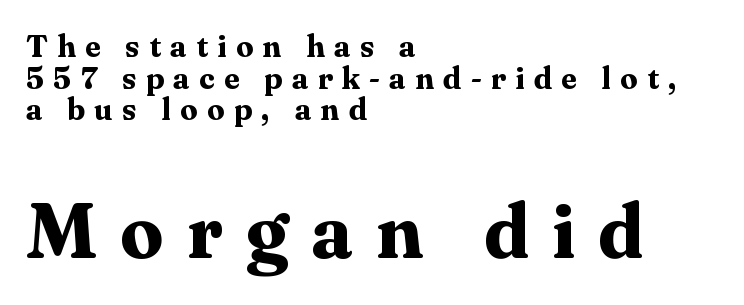
The image shows 77 px bold serif type, upright; set left-aligned, tight line spacing (1.02x), unusually wide letter spacing (+0.3 em), not underlined; the second (bottom) block is 2.48x larger; medium stroke contrast and a medium x-height.
